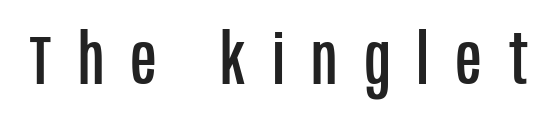
The space beneath each line is pristine and unruled. Posture: vertical. Here the designer chose a conventional face with non-uniform glyph widths. Someone cranked the tracking dial way up on this one. The characters display no serif detailing; their extremities are plain.
